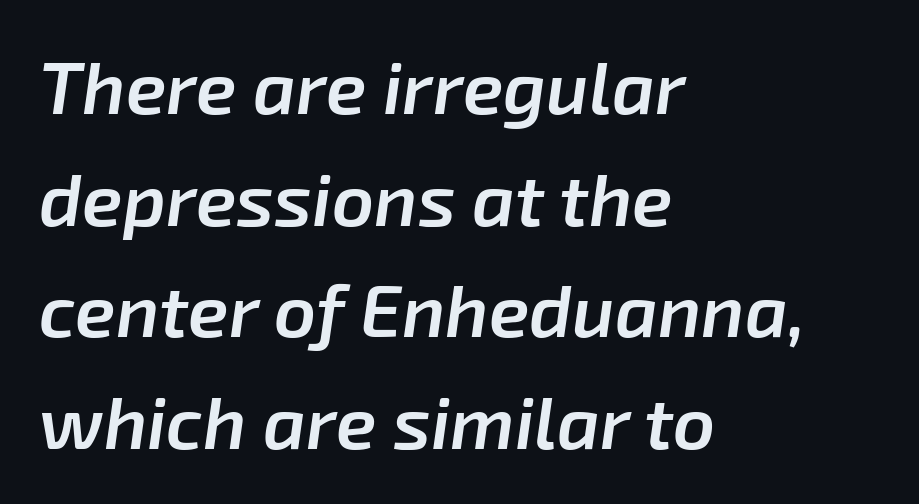
{"italic": "yes", "lean": "right", "slant_degrees": 8, "bold": "semi", "weight": "semibold", "width": "normal", "stroke_contrast": "low", "x_height": "medium", "monospaced": "no", "underline": "no", "align": "left", "line_spacing": "normal", "line_spacing_ratio": 1.51, "letter_spacing": "normal", "letter_spacing_em": 0.0, "glyph_px": 74}
